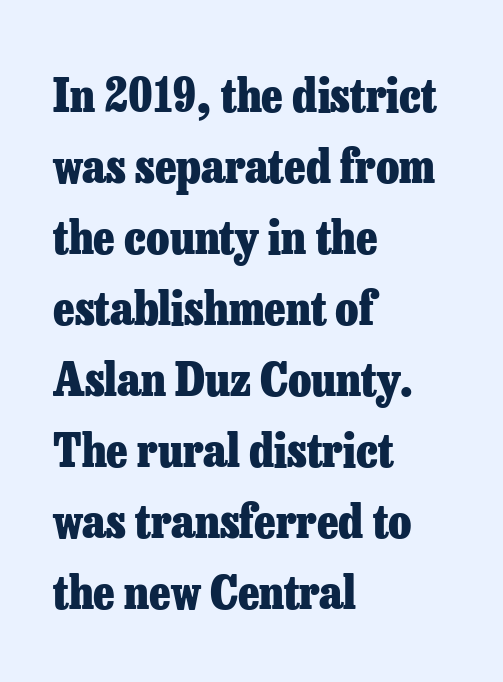
The image shows 47 px heavy serif type, upright; set left-aligned, normal line spacing (1.51x), normal letter spacing, not underlined; low stroke contrast and a medium x-height.
